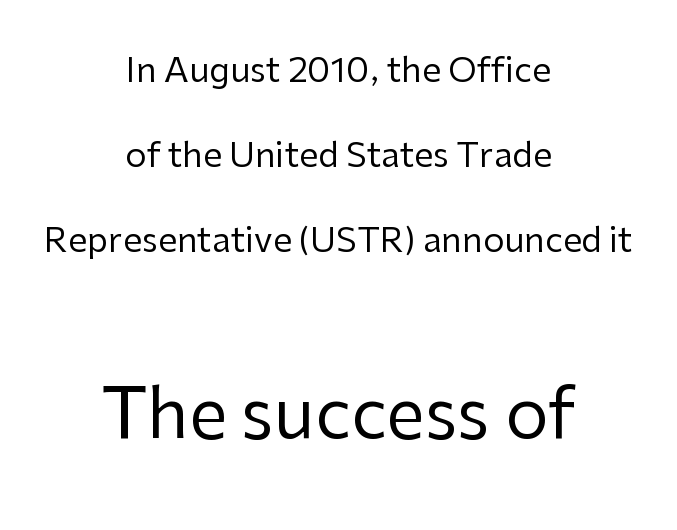
The image shows 69 px regular-weight sans-serif type, upright; set centered, loose line spacing (2.5x), normal letter spacing, not underlined; the second (bottom) block is 2.03x larger; low stroke contrast and a medium x-height.
